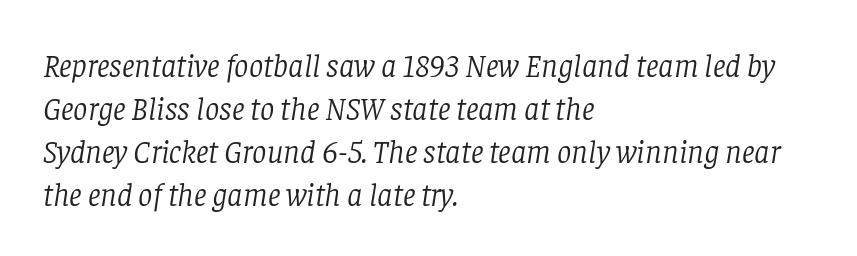
{"serif": "yes", "italic": "yes", "lean": "right", "slant_degrees": 8, "bold": "no", "weight": "light", "width": "normal", "stroke_contrast": "low", "x_height": "large", "monospaced": "no", "underline": "no", "align": "left", "line_spacing": "normal", "line_spacing_ratio": 1.34, "letter_spacing": "normal", "letter_spacing_em": 0.0, "glyph_px": 32}
